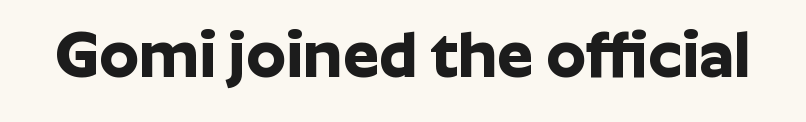
{"serif": "no", "italic": "no", "bold": "yes", "weight": "bold", "width": "normal", "stroke_contrast": "low", "x_height": "medium", "monospaced": "no", "underline": "no", "letter_spacing": "normal", "letter_spacing_em": 0.0, "glyph_px": 64}
